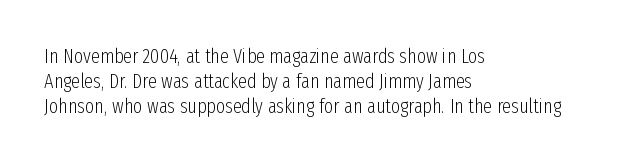
Q: Is the text bold? A: No.
Q: Is the text italic (slanted)? A: No, it is upright.
Q: Is the text underlined? A: No.
Q: How is the paragraph aligned? A: Left-aligned.
Q: Is the spacing between letters normal or unusually wide? A: Normal.
Q: Is the spacing between lines tight, normal or loose? A: Normal.
